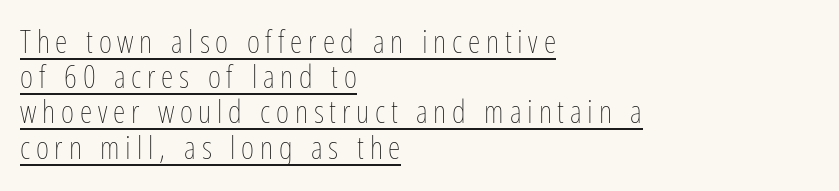
Q: Is the text bold? A: No.
Q: Is the text italic (slanted)? A: No, it is upright.
Q: Is the text underlined? A: Yes.
Q: How is the paragraph aligned? A: Left-aligned.
Q: Is the spacing between lines tight, normal or loose? A: Tight.
Q: Width (condensed, normal, or wide)? A: Condensed.
Q: Stroke contrast? A: Low.
Q: x-height? A: Medium.
Q: Monospaced? A: No.
